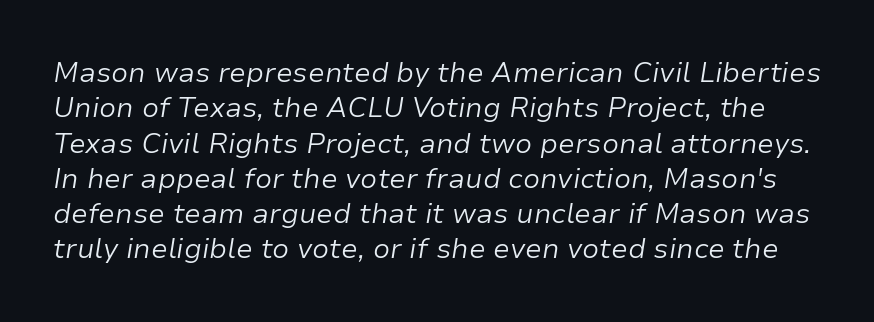
{"italic": "yes", "lean": "right", "slant_degrees": 9, "bold": "no", "weight": "light", "width": "normal", "stroke_contrast": "low", "x_height": "medium", "monospaced": "no", "underline": "no", "line_spacing": "normal", "line_spacing_ratio": 1.26, "letter_spacing": "normal", "letter_spacing_em": 0.0, "glyph_px": 28}
